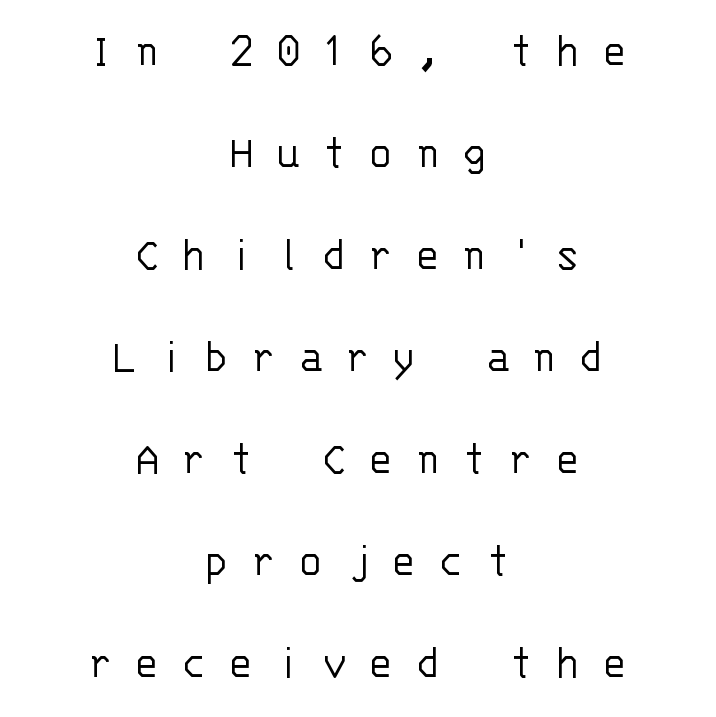
{"serif": "no", "italic": "no", "bold": "no", "weight": "light", "width": "normal", "stroke_contrast": "low", "x_height": "large", "monospaced": "yes", "underline": "no", "align": "center", "line_spacing": "loose", "line_spacing_ratio": 2.0, "letter_spacing": "wide", "letter_spacing_em": 0.43, "glyph_px": 51}
